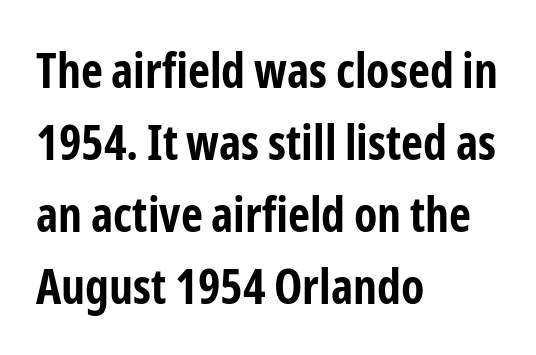
Visually the block forms a straight wall on the left and a jagged coastline on the right. Horizontal bands of white between lines are of average thickness. The lettering stays uniformly vertical, giving the passage a roman look. Short note: letters normally spaced.
